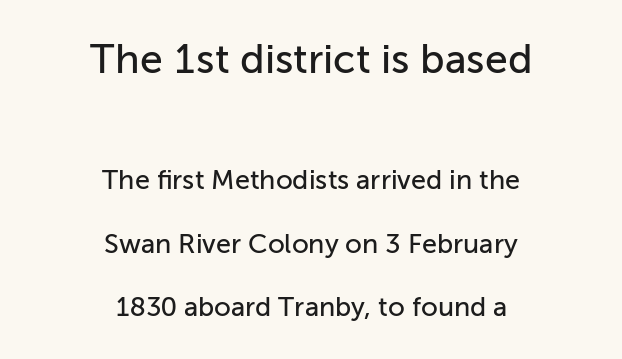
How are the letters spaced? Ordinarily, with no added tracking. The passage shown begins with its larger block and ends with its smaller one. Here the designer chose a conventional face with non-uniform glyph widths. Italic? Not at all — the glyphs are vertical.
